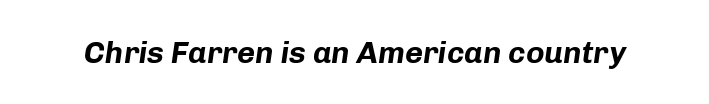
{"italic": "yes", "lean": "right", "slant_degrees": 8, "bold": "yes", "weight": "bold", "width": "normal", "stroke_contrast": "low", "x_height": "medium", "monospaced": "no", "underline": "no", "letter_spacing": "normal", "letter_spacing_em": 0.0, "glyph_px": 31}
